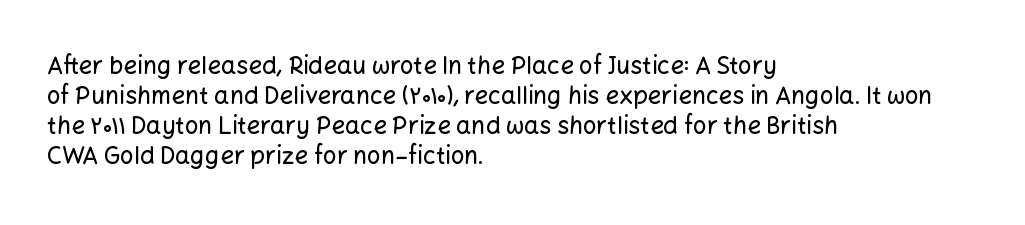
{"italic": "no", "underline": "no", "align": "left", "line_spacing": "normal", "line_spacing_ratio": 1.25, "letter_spacing": "normal", "letter_spacing_em": 0.0, "glyph_px": 24}
